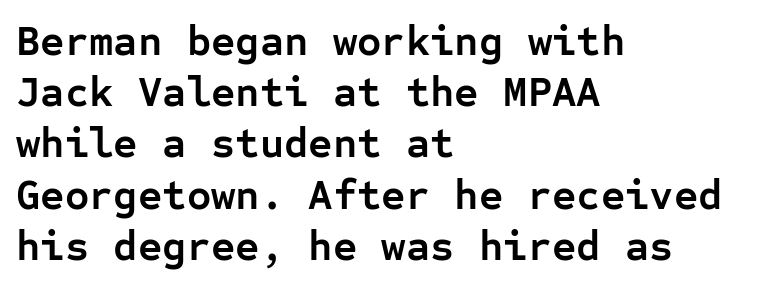
Reading down the block, your eye returns to a fixed left position each line. It's the straight-up-and-down kind of type. This sample has the even, mechanical cadence of fixed-width lettering. Check the space under the baseline: it is left empty.
